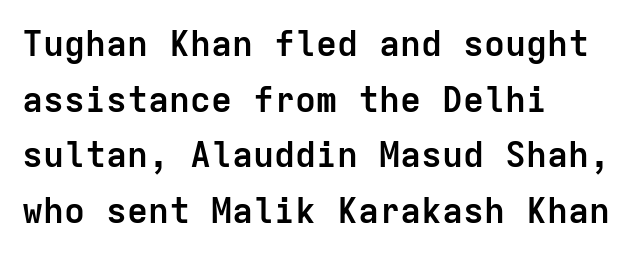
Q: Is the text bold? A: Yes.
Q: Is the text italic (slanted)? A: No, it is upright.
Q: Is the typeface a serif or a sans-serif typeface? A: Sans-serif.
Q: Is the text underlined? A: No.
Q: How is the paragraph aligned? A: Left-aligned.
Q: Is the spacing between letters normal or unusually wide? A: Normal.
Q: Is the spacing between lines tight, normal or loose? A: Normal.
Q: Width (condensed, normal, or wide)? A: Normal.
Q: Stroke contrast? A: Low.
Q: x-height? A: Medium.
Q: Monospaced? A: Yes.
